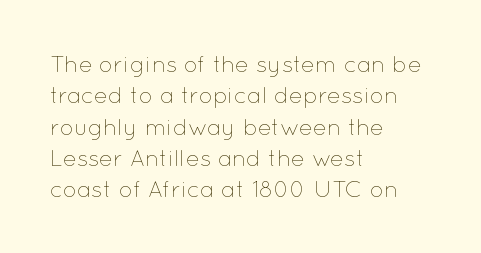
The image shows 23 px text type, upright; set left-aligned, normal line spacing (1.36x), normal letter spacing, not underlined.
